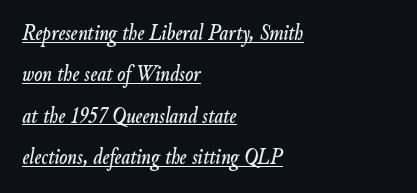
Is the type slanted? Yes — the strokes lean at a clear angle. Line beginnings align vertically; line endings do not. This sample uses plain, unmodified letter spacing. The rendered words wear a rule along their underside.
